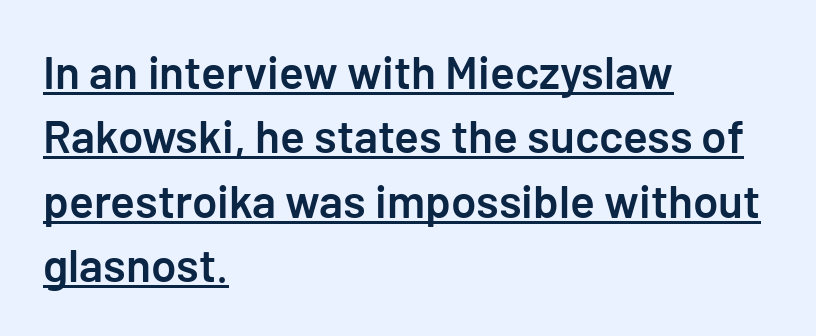
The image shows 46 px semibold sans-serif type, upright; set left-aligned, normal line spacing (1.4x), normal letter spacing, underlined; low stroke contrast and a medium x-height.
